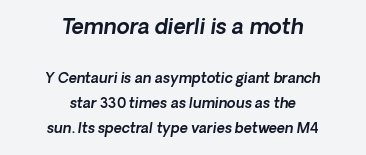
The rendering applies a slant to the glyphs. Where is the straight margin? There isn't one; the lines are centered. Letters rest on an invisible, unmarked baseline. Which chunk is bigger? The first one — the top block dwarfs the bottom. Short note: letters normally spaced.
